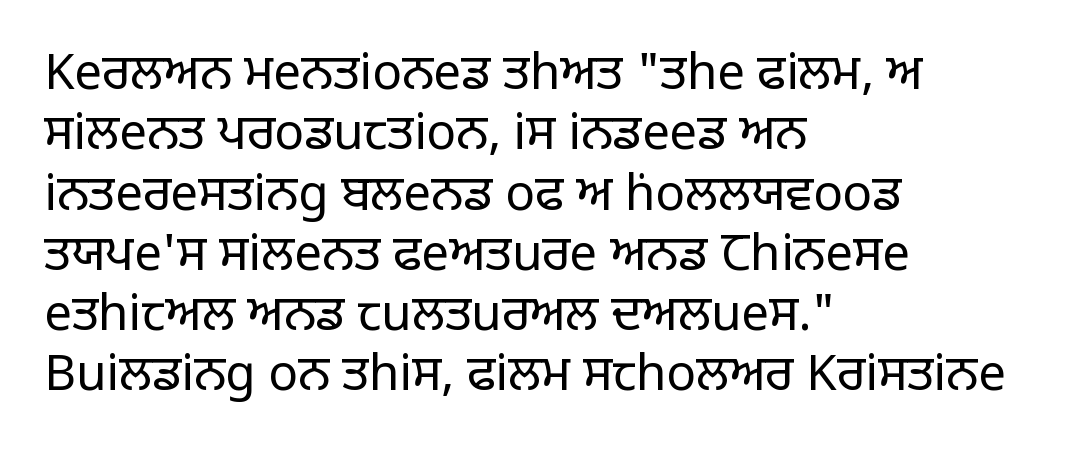
{"serif": "no", "italic": "no", "bold": "no", "weight": "regular", "width": "normal", "stroke_contrast": "low", "x_height": "large", "monospaced": "no", "underline": "no", "align": "left", "line_spacing_ratio": 1.23, "letter_spacing": "normal", "letter_spacing_em": 0.0, "glyph_px": 49}
